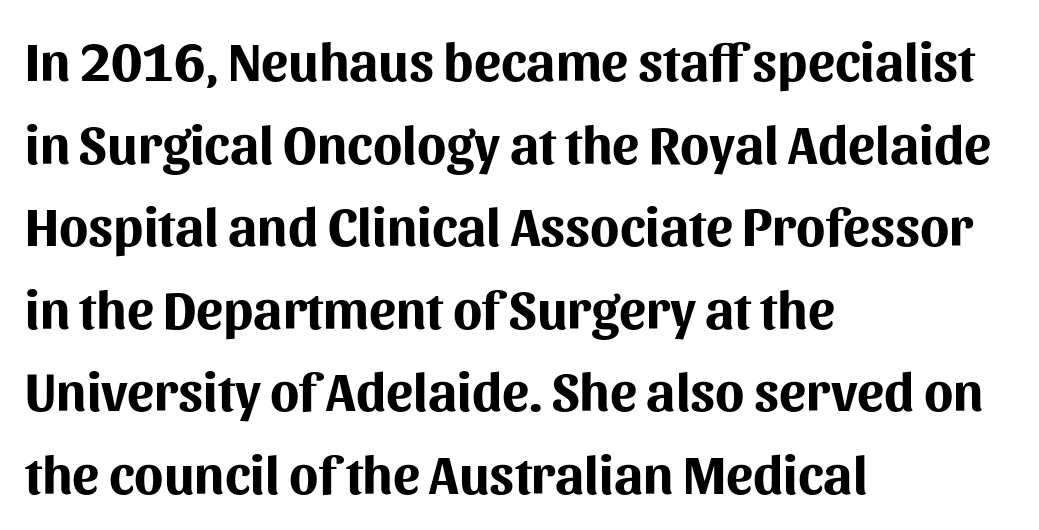
Grotesque or geometric, the face here clearly has no serifs. Set as a true bold cut, around the 700 mark. The type sits square on the baseline with zero lean. Students, note that the glyphs here touch the page at normal intervals. Regular leading. Short and long lines alike share a common starting point at left.
